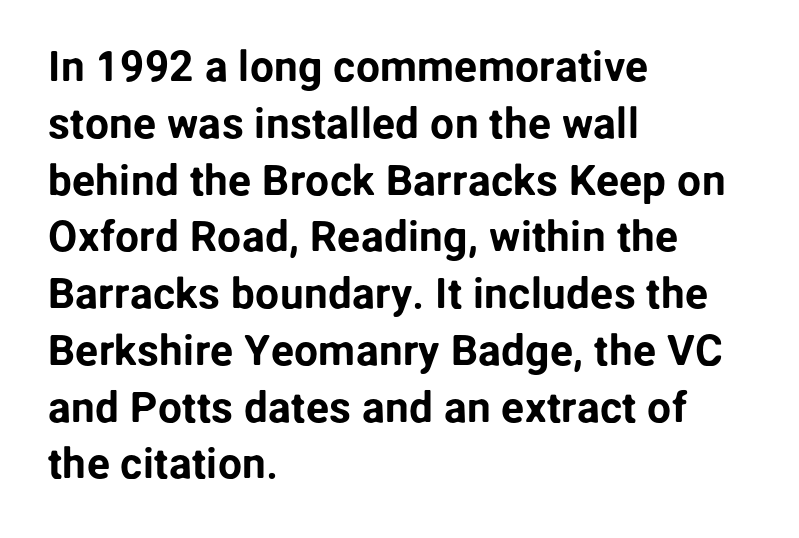
The rendering uses natural spacing where letterforms have individual widths. This is roman type, the default non-slanted kind. Line starts are locked; line ends wander. I'd call this a sans setting — the letters go barefoot. Quick note: underline off.
